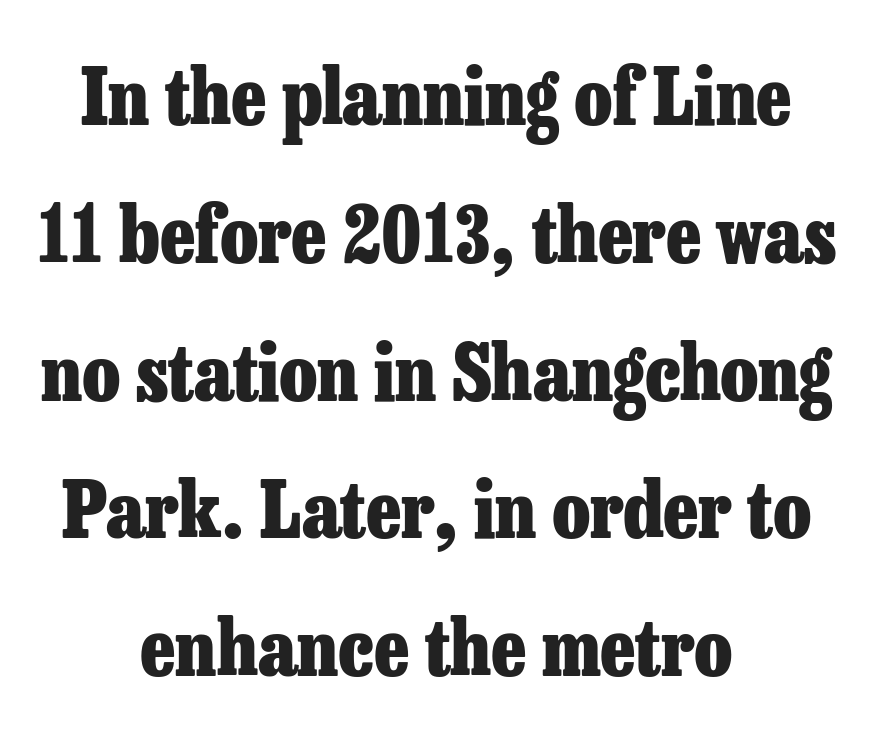
Are there feet on the stems? There are — it's a serif. Nobody touched the tracking dial on this one. Varying glyph widths throughout — classic text-font behaviour. Chunky letters — that's bold for sure.
